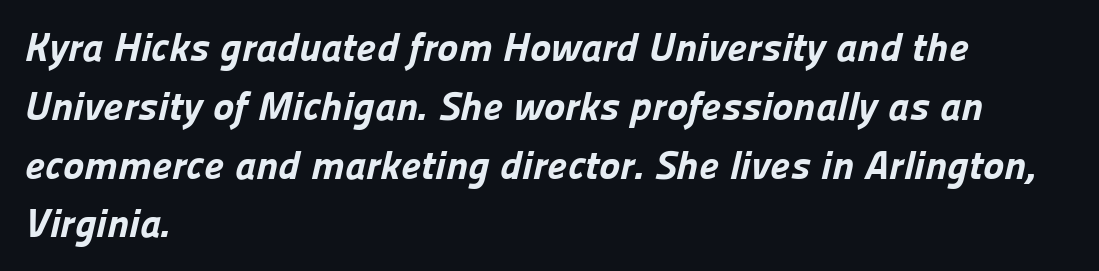
The image shows 40 px bold sans-serif type; set left-aligned, normal line spacing (1.47x), normal letter spacing, not underlined; low stroke contrast and a medium x-height.
